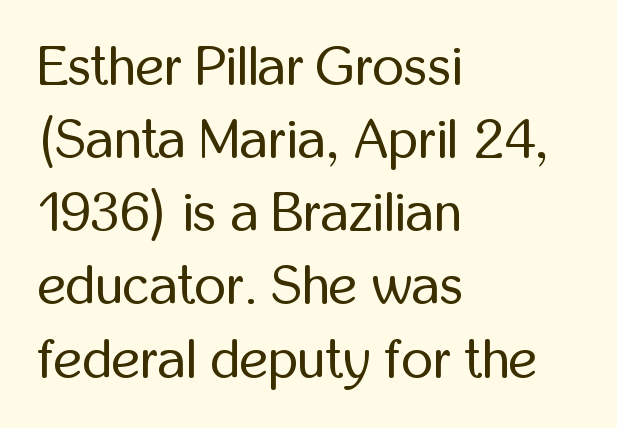
The image shows 55 px regular-weight, condensed sans-serif type, upright; set left-aligned, normal line spacing (1.33x), normal letter spacing, not underlined; low stroke contrast and a medium x-height.
